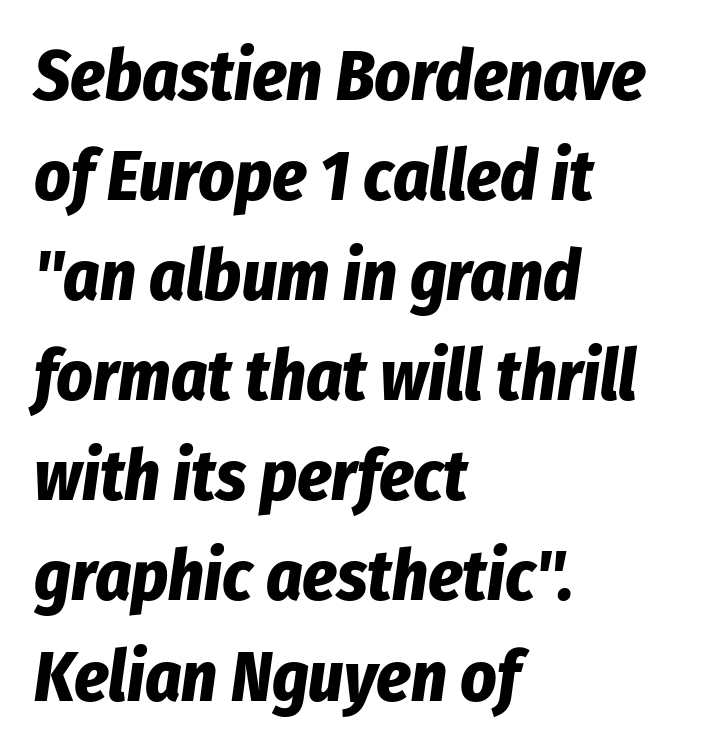
The image shows 70 px bold, condensed type, italic (leaning right); set left-aligned, normal line spacing (1.43x), normal letter spacing, not underlined; low stroke contrast and a medium x-height.
